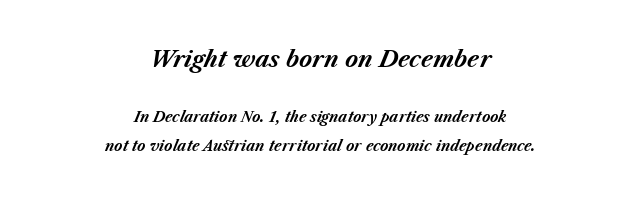
Alignment: centered. Vertically, the passage feels expansive, rows floating well apart. Would a proofreader flag this as italicized? Yes. The designer gave the opening block more size than the closing block.
